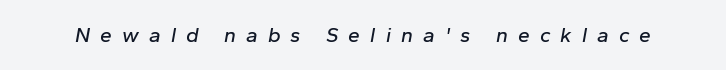
The rendering inserts visible extra space after every character. Is the type slanted? Yes — the strokes lean at a clear angle. The space directly below the letters is spotless.
